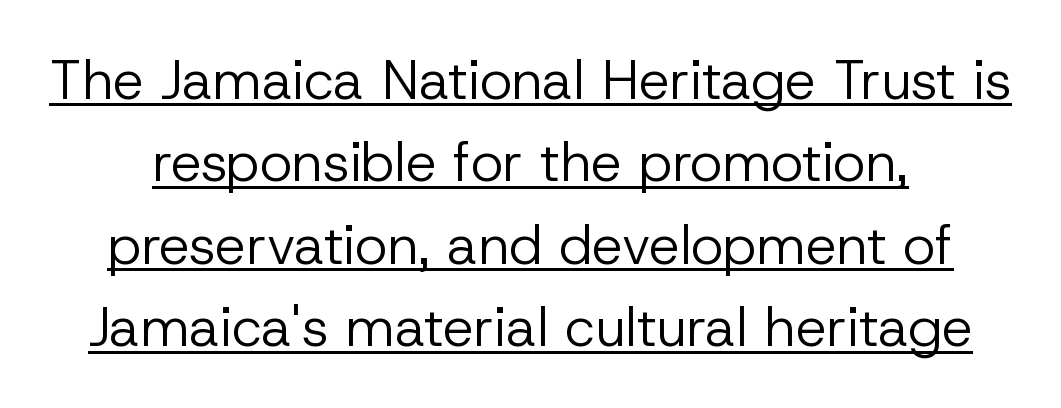
{"serif": "no", "italic": "no", "bold": "no", "weight": "regular", "width": "normal", "stroke_contrast": "low", "x_height": "medium", "monospaced": "no", "underline": "yes", "line_spacing": "normal", "line_spacing_ratio": 1.5, "letter_spacing": "normal", "letter_spacing_em": 0.0, "glyph_px": 55}
